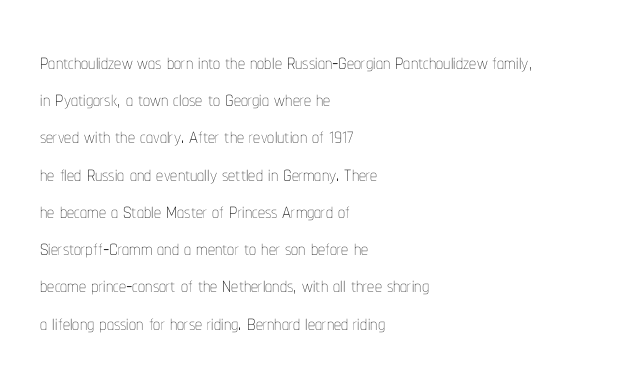
The image shows 28 px thin, condensed type, upright; set left-aligned, normal line spacing (1.33x), normal letter spacing, not underlined; low stroke contrast and a medium x-height.
